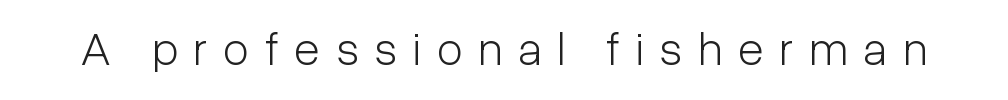
The strokes are not fattened; the text isn't bold. A typesetter would call this proportional, since set widths differ per character. The area under the type is left untouched. Designer's note — italics off, roman on. Words appear elongated and porous because spacing is wide. Note: no serifs on the glyphs.
